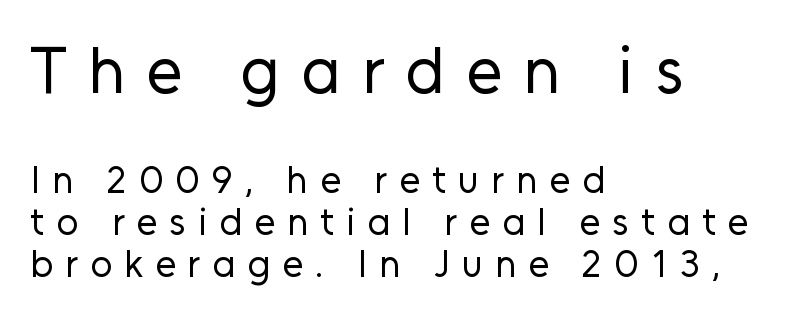
Q: Is the text bold? A: No.
Q: Is the text italic (slanted)? A: No, it is upright.
Q: Is the typeface a serif or a sans-serif typeface? A: Sans-serif.
Q: Is the text underlined? A: No.
Q: How is the paragraph aligned? A: Left-aligned.
Q: Is the spacing between letters normal or unusually wide? A: Unusually wide.
Q: Is the spacing between lines tight, normal or loose? A: Tight.
Q: Which block of text is set in a larger size, the first (top) or the second (bottom)? A: The first (top) one.
Q: Width (condensed, normal, or wide)? A: Normal.
Q: Stroke contrast? A: Low.
Q: x-height? A: Medium.
Q: Monospaced? A: No.
